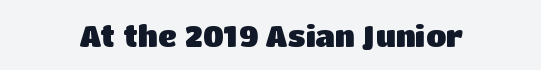
Q: Is the text bold? A: Yes.
Q: Is the text italic (slanted)? A: No, it is upright.
Q: Is the typeface a serif or a sans-serif typeface? A: Sans-serif.
Q: Is the text underlined? A: No.
Q: Is the spacing between letters normal or unusually wide? A: Normal.
Q: Width (condensed, normal, or wide)? A: Normal.
Q: Stroke contrast? A: Low.
Q: x-height? A: Large.
Q: Monospaced? A: No.
